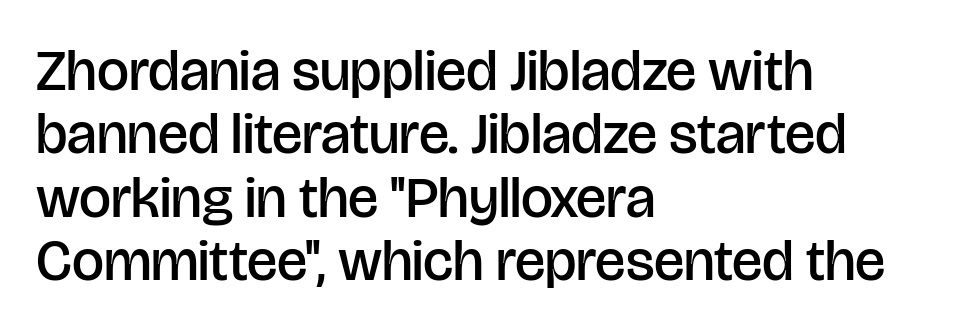
Q: Is the text bold? A: Semi-bold.
Q: Is the text italic (slanted)? A: No, it is upright.
Q: Is the typeface a serif or a sans-serif typeface? A: Sans-serif.
Q: Is the text underlined? A: No.
Q: How is the paragraph aligned? A: Left-aligned.
Q: Is the spacing between letters normal or unusually wide? A: Normal.
Q: Is the spacing between lines tight, normal or loose? A: Tight.
Q: Width (condensed, normal, or wide)? A: Normal.
Q: Stroke contrast? A: Low.
Q: x-height? A: Large.
Q: Monospaced? A: No.
